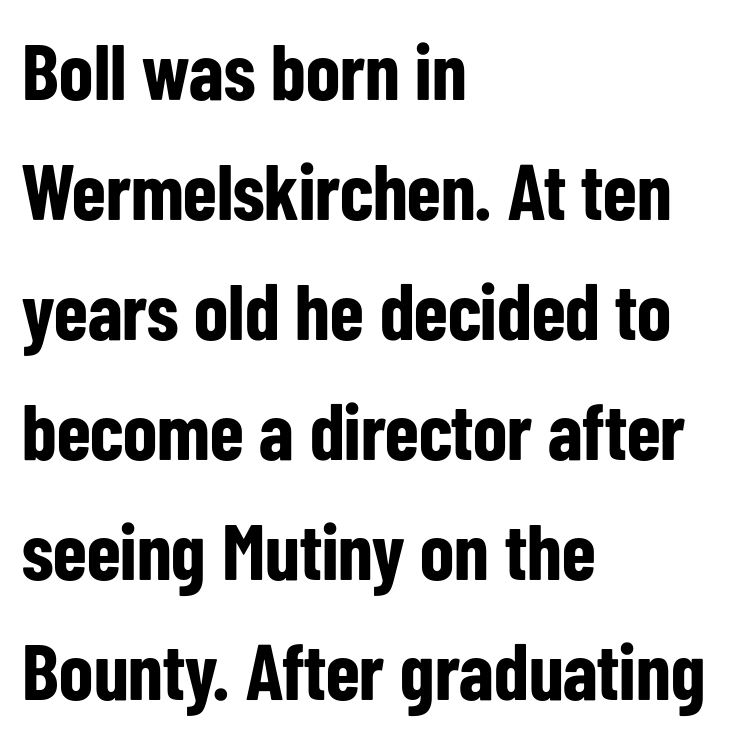
The image shows 79 px bold, condensed sans-serif type, upright; set left-aligned, normal line spacing (1.52x), normal letter spacing, not underlined; low stroke contrast and a medium x-height.
